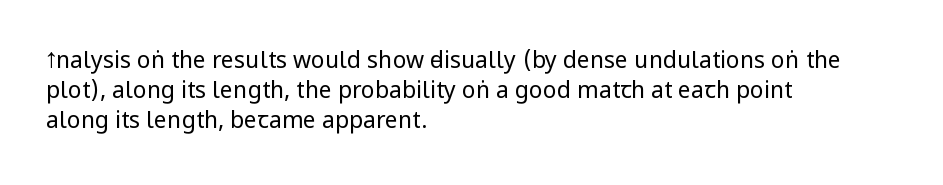
Teacher's note: observe the even left margin — that is flush-left alignment. Does extra space separate the letters? No, they use regular spacing. In terms of posture, this sample is upright. The glyphs are unaccompanied by any horizontal stroke below them. The lines sit at an ordinary, default distance from one another.
